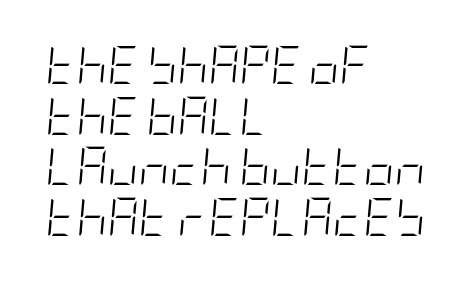
The image shows 38 px light, condensed type, italic (leaning right); set left-aligned, normal line spacing (1.33x), normal letter spacing, not underlined; low stroke contrast and a large x-height.
